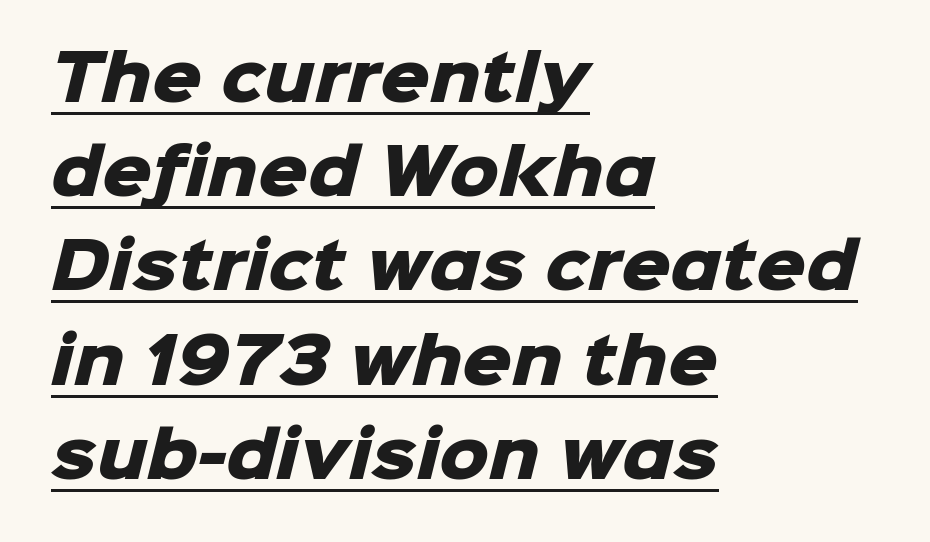
Does the leading feel generous? No, just average. Each letter keeps its own natural width here, so spacing adapts to shape. Caption: multi-line text, flush left, ragged right. Words appear dense and cohesive because spacing is normal. Every word sits above its own underline. The passage shown is typeset with a sans-serif family.
